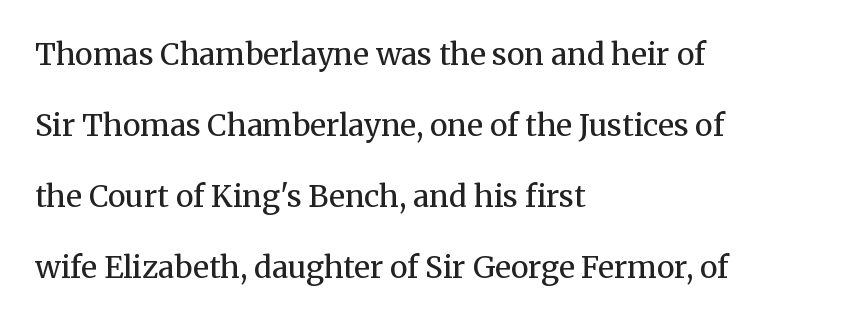
The image shows 30 px regular-weight serif type, upright; set left-aligned, loose line spacing (2.37x), normal letter spacing, not underlined; medium stroke contrast and a medium x-height.
